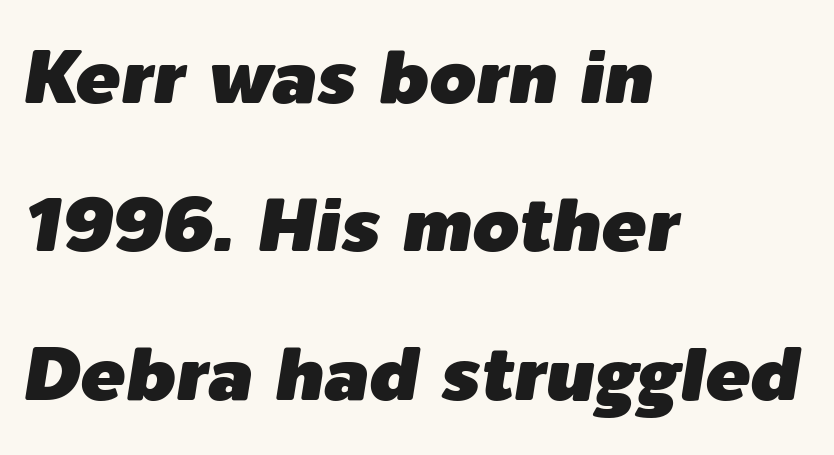
The image shows 75 px text type, italic (leaning right); set left-aligned, loose line spacing (1.98x), normal letter spacing, not underlined; low stroke contrast and a medium x-height.
